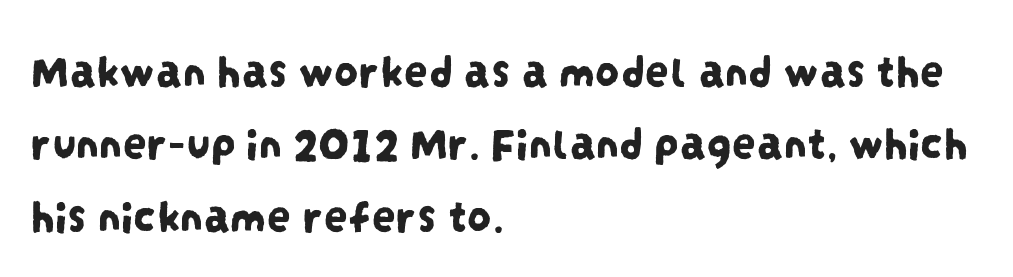
Q: Is the typeface a serif or a sans-serif typeface? A: Sans-serif.
Q: Is the text underlined? A: No.
Q: How is the paragraph aligned? A: Left-aligned.
Q: Is the spacing between letters normal or unusually wide? A: Normal.
Q: Is the spacing between lines tight, normal or loose? A: Normal.
Q: Width (condensed, normal, or wide)? A: Condensed.
Q: Stroke contrast? A: Low.
Q: x-height? A: Large.
Q: Monospaced? A: No.
